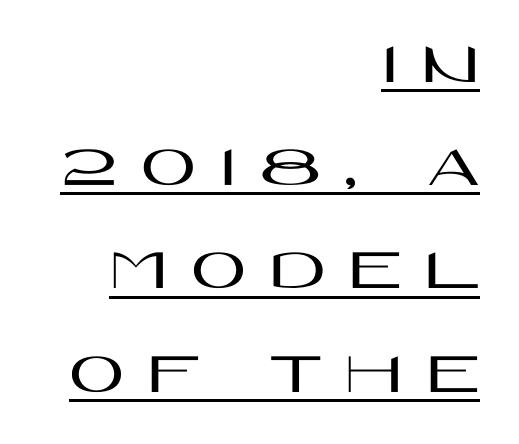
Visually the block forms a straight wall on the right and a jagged coastline on the left. This is sans-serif lettering, the kind often seen on screens and signage. The typography opts for an upright posture over an oblique one. Honestly, the underline is the first thing you notice here.
